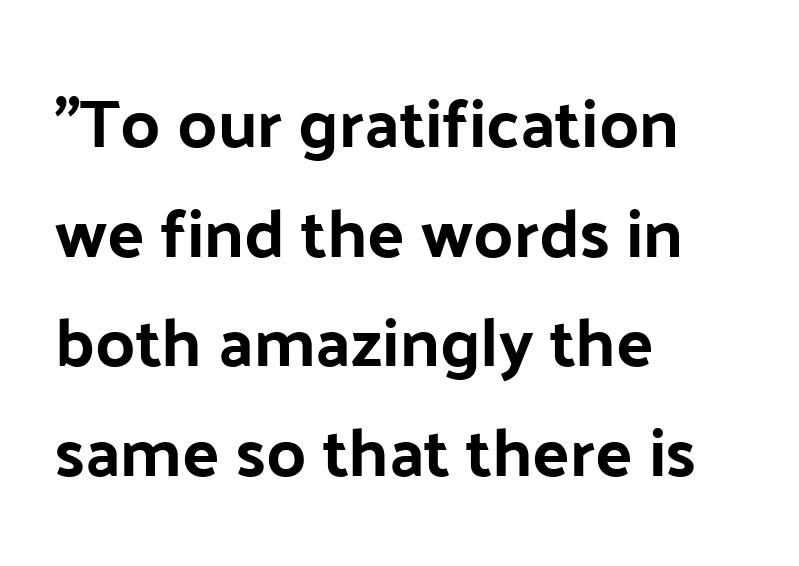
{"serif": "no", "italic": "no", "bold": "yes", "weight": "bold", "width": "normal", "stroke_contrast": "low", "x_height": "medium", "monospaced": "no", "underline": "no", "align": "left", "line_spacing": "normal", "line_spacing_ratio": 1.59, "letter_spacing": "normal", "letter_spacing_em": 0.0, "glyph_px": 69}
